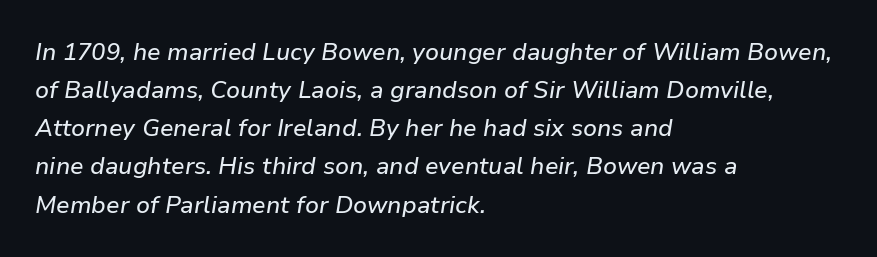
{"italic": "yes", "lean": "right", "slant_degrees": 9, "underline": "no", "align": "left", "line_spacing": "normal", "line_spacing_ratio": 1.59, "letter_spacing": "normal", "letter_spacing_em": 0.0, "glyph_px": 24}
